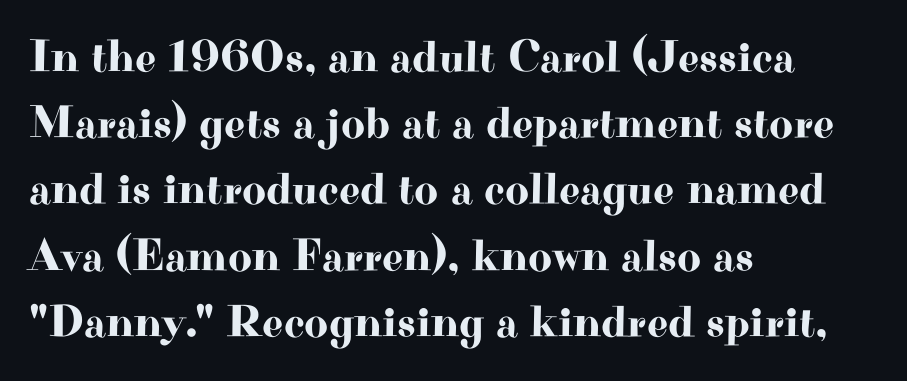
Q: Is the text italic (slanted)? A: No, it is upright.
Q: Is the typeface a serif or a sans-serif typeface? A: Serif.
Q: Is the text underlined? A: No.
Q: How is the paragraph aligned? A: Left-aligned.
Q: Is the spacing between letters normal or unusually wide? A: Normal.
Q: Is the spacing between lines tight, normal or loose? A: Normal.
Q: Width (condensed, normal, or wide)? A: Wide.
Q: Stroke contrast? A: High.
Q: x-height? A: Small.
Q: Monospaced? A: No.
